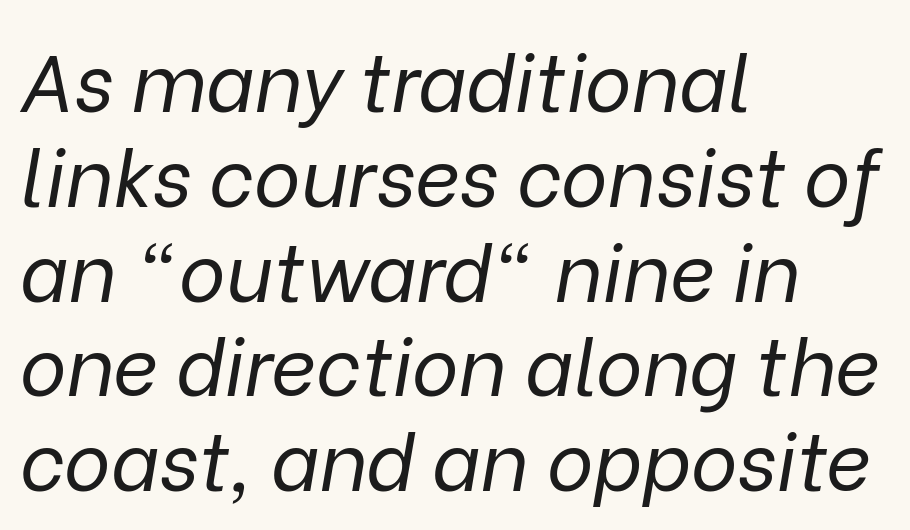
{"italic": "yes", "lean": "right", "slant_degrees": 9, "bold": "no", "weight": "regular", "width": "normal", "stroke_contrast": "low", "x_height": "medium", "monospaced": "no", "underline": "no", "align": "left", "line_spacing_ratio": 1.2, "letter_spacing": "normal", "letter_spacing_em": 0.0, "glyph_px": 79}
